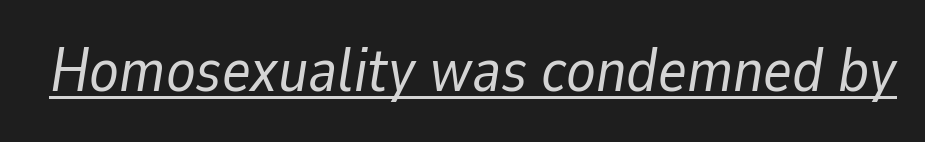
The image shows 61 px regular-weight type, italic (leaning right); set normal letter spacing, underlined; low stroke contrast and a medium x-height.
